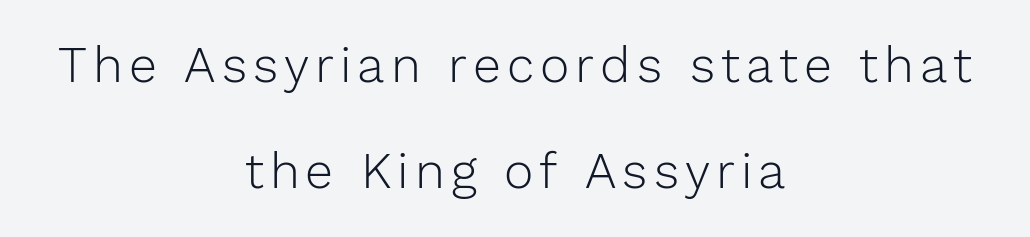
{"serif": "no", "italic": "no", "bold": "no", "weight": "light", "width": "normal", "stroke_contrast": "low", "x_height": "medium", "monospaced": "no", "underline": "no", "align": "center", "line_spacing": "loose", "line_spacing_ratio": 2.13, "glyph_px": 50}
